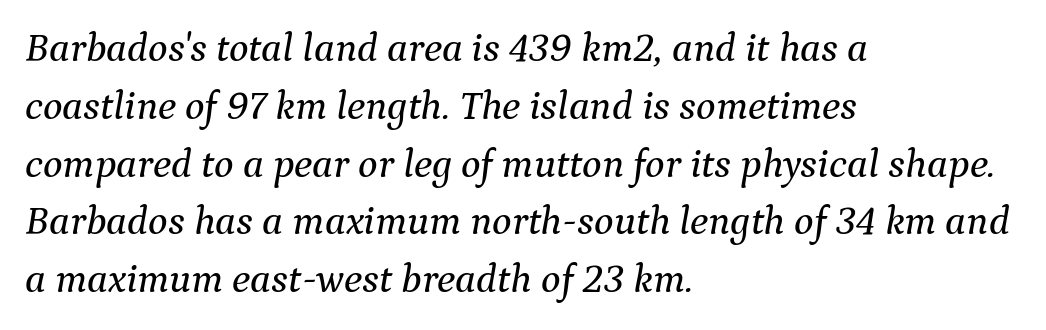
{"serif": "yes", "italic": "yes", "lean": "right", "slant_degrees": 9, "width": "normal", "stroke_contrast": "medium", "x_height": "medium", "monospaced": "no", "underline": "no", "align": "left", "line_spacing": "normal", "line_spacing_ratio": 1.41, "letter_spacing": "normal", "letter_spacing_em": 0.0, "glyph_px": 41}
